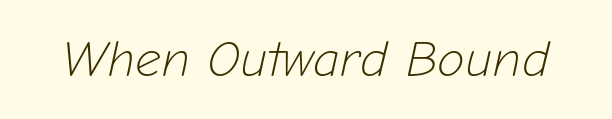
Q: Is the text bold? A: No.
Q: Is the text italic (slanted)? A: Yes, it leans right by about 12 degrees.
Q: Is the text underlined? A: No.
Q: Is the spacing between letters normal or unusually wide? A: Normal.
Q: Width (condensed, normal, or wide)? A: Normal.
Q: Stroke contrast? A: Low.
Q: x-height? A: Medium.
Q: Monospaced? A: No.
